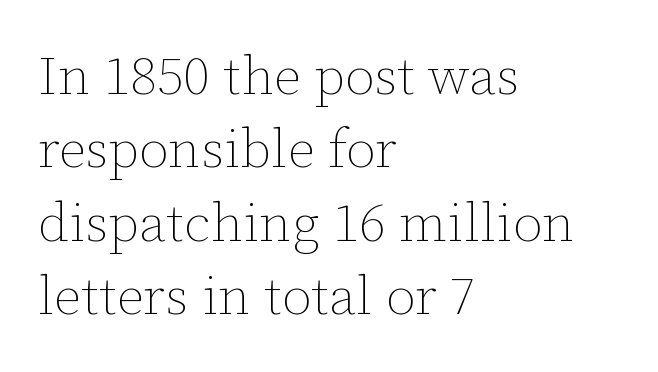
Stems and bowls with no extra thickness — not bold. Rendered with straight, roman letterforms. Layout note: lines flush left. Caption: standard tracking, unaltered. Descender tails drop into unmarked territory. How would I describe the line gaps? Plain and ordinary.
